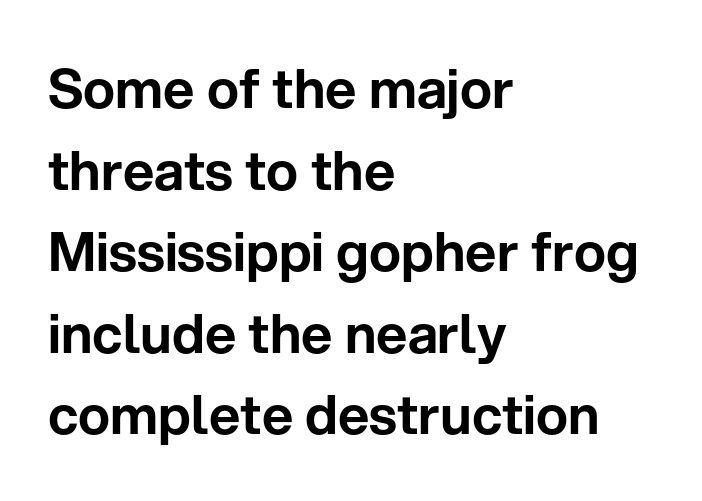
{"serif": "no", "italic": "no", "width": "normal", "stroke_contrast": "low", "x_height": "medium", "monospaced": "no", "underline": "no", "align": "left", "line_spacing": "normal", "line_spacing_ratio": 1.51, "letter_spacing": "normal", "letter_spacing_em": 0.0, "glyph_px": 54}
